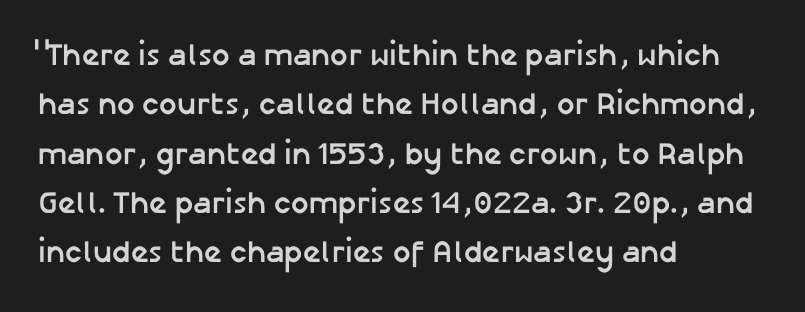
Q: Is the text bold? A: Yes.
Q: Is the text italic (slanted)? A: No, it is upright.
Q: Is the typeface a serif or a sans-serif typeface? A: Sans-serif.
Q: Is the text underlined? A: No.
Q: How is the paragraph aligned? A: Left-aligned.
Q: Is the spacing between letters normal or unusually wide? A: Normal.
Q: Is the spacing between lines tight, normal or loose? A: Normal.
Q: Width (condensed, normal, or wide)? A: Normal.
Q: Stroke contrast? A: Low.
Q: x-height? A: Medium.
Q: Monospaced? A: No.
